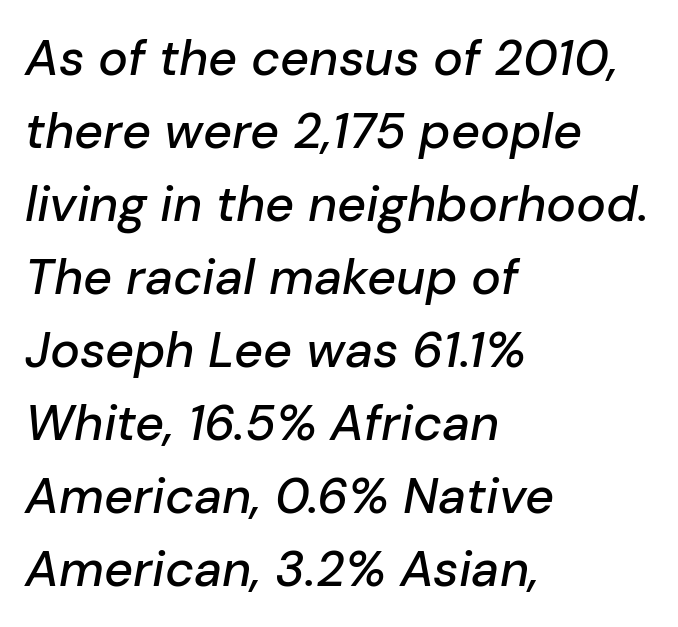
This block has exactly the height ordinary leading produces. The paragraph shown leans on its left margin. This sample uses an oblique cut, with every glyph tilted off the vertical. Words appear dense and cohesive because spacing is normal.
